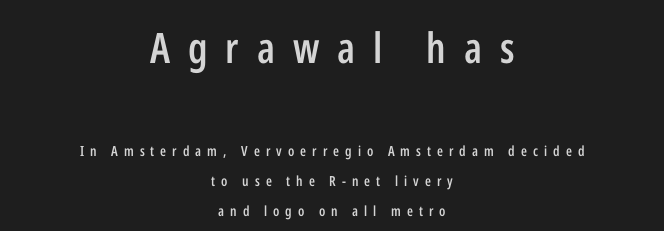
Q: Is the text bold? A: Semi-bold.
Q: Is the text italic (slanted)? A: No, it is upright.
Q: Is the typeface a serif or a sans-serif typeface? A: Sans-serif.
Q: Is the text underlined? A: No.
Q: How is the paragraph aligned? A: Centered.
Q: Is the spacing between letters normal or unusually wide? A: Unusually wide.
Q: Is the spacing between lines tight, normal or loose? A: Loose.
Q: Which block of text is set in a larger size, the first (top) or the second (bottom)? A: The first (top) one.
Q: Width (condensed, normal, or wide)? A: Condensed.
Q: Stroke contrast? A: Low.
Q: x-height? A: Medium.
Q: Monospaced? A: No.
